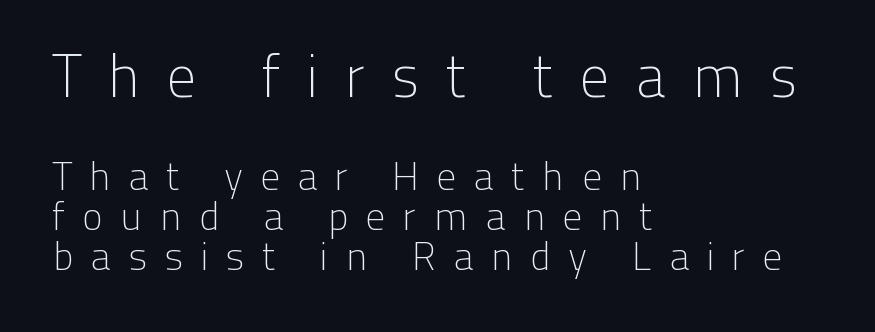
The image shows 60 px light sans-serif type, upright; set left-aligned, tight line spacing (1.0x), unusually wide letter spacing (+0.42 em), not underlined; the first (top) block is 1.5x larger; low stroke contrast and a medium x-height.
